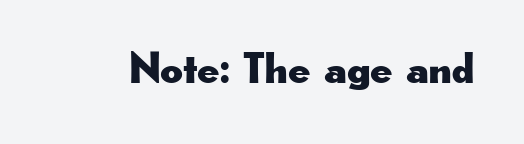
{"serif": "no", "italic": "no", "width": "wide", "stroke_contrast": "low", "x_height": "small", "monospaced": "no", "underline": "no", "letter_spacing": "normal", "letter_spacing_em": 0.0, "glyph_px": 44}
